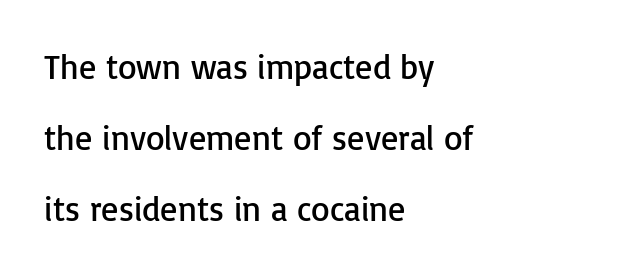
Q: Is the text bold? A: No.
Q: Is the text italic (slanted)? A: No, it is upright.
Q: Is the typeface a serif or a sans-serif typeface? A: Sans-serif.
Q: Is the text underlined? A: No.
Q: How is the paragraph aligned? A: Left-aligned.
Q: Is the spacing between letters normal or unusually wide? A: Normal.
Q: Is the spacing between lines tight, normal or loose? A: Loose.
Q: Width (condensed, normal, or wide)? A: Normal.
Q: Stroke contrast? A: Low.
Q: x-height? A: Medium.
Q: Monospaced? A: No.
